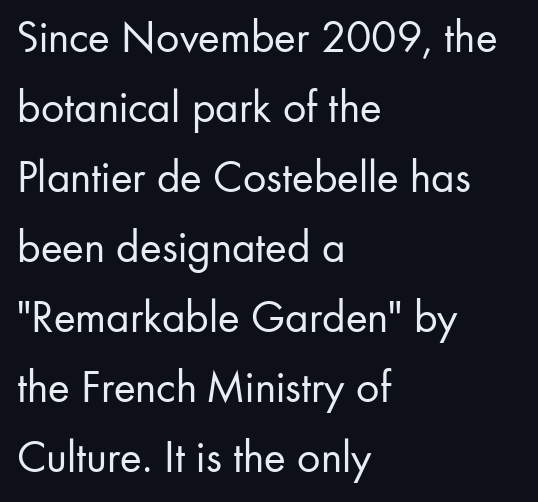
The lines in this sample share a left origin and differ only in where they stop. Is the letter spacing exaggerated? No — it looks like the ordinary default. The letters look calm and open, with moderate or lighter stems. The designer went with a sans here, leaving each stem footless. The lines sit at an ordinary, default distance from one another.
